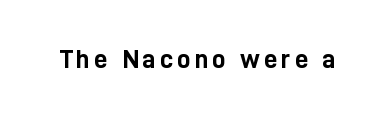
{"italic": "no", "bold": "yes", "underline": "no", "glyph_px": 27}
